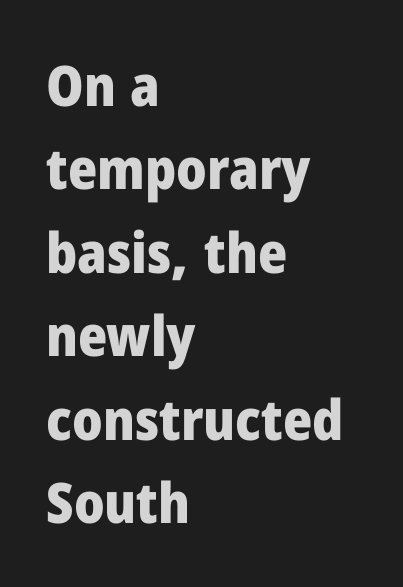
Q: Is the text bold? A: Yes.
Q: Is the text italic (slanted)? A: No, it is upright.
Q: Is the typeface a serif or a sans-serif typeface? A: Sans-serif.
Q: Is the text underlined? A: No.
Q: How is the paragraph aligned? A: Left-aligned.
Q: Is the spacing between letters normal or unusually wide? A: Normal.
Q: Is the spacing between lines tight, normal or loose? A: Normal.
Q: Width (condensed, normal, or wide)? A: Normal.
Q: Stroke contrast? A: Low.
Q: x-height? A: Medium.
Q: Monospaced? A: No.
